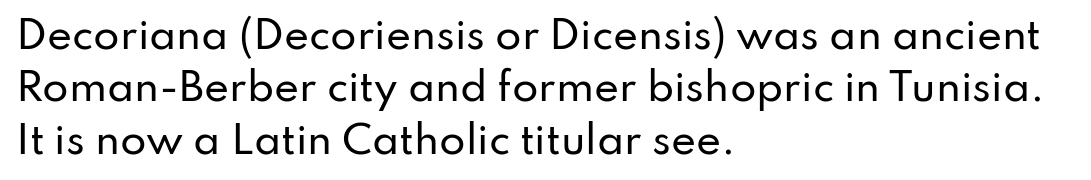
Q: Is the text italic (slanted)? A: No, it is upright.
Q: Is the typeface a serif or a sans-serif typeface? A: Sans-serif.
Q: Is the text underlined? A: No.
Q: How is the paragraph aligned? A: Left-aligned.
Q: Is the spacing between letters normal or unusually wide? A: Normal.
Q: Is the spacing between lines tight, normal or loose? A: Normal.
Q: Width (condensed, normal, or wide)? A: Normal.
Q: Stroke contrast? A: Low.
Q: x-height? A: Small.
Q: Monospaced? A: No.
